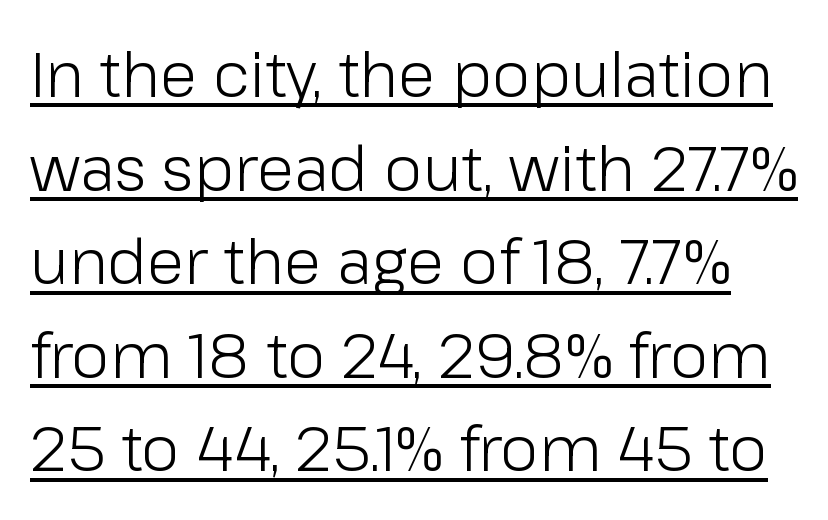
Q: Is the text bold? A: No.
Q: Is the text italic (slanted)? A: No, it is upright.
Q: Is the typeface a serif or a sans-serif typeface? A: Sans-serif.
Q: Is the text underlined? A: Yes.
Q: Is the spacing between letters normal or unusually wide? A: Normal.
Q: Is the spacing between lines tight, normal or loose? A: Normal.
Q: Width (condensed, normal, or wide)? A: Normal.
Q: Stroke contrast? A: Low.
Q: x-height? A: Medium.
Q: Monospaced? A: No.
